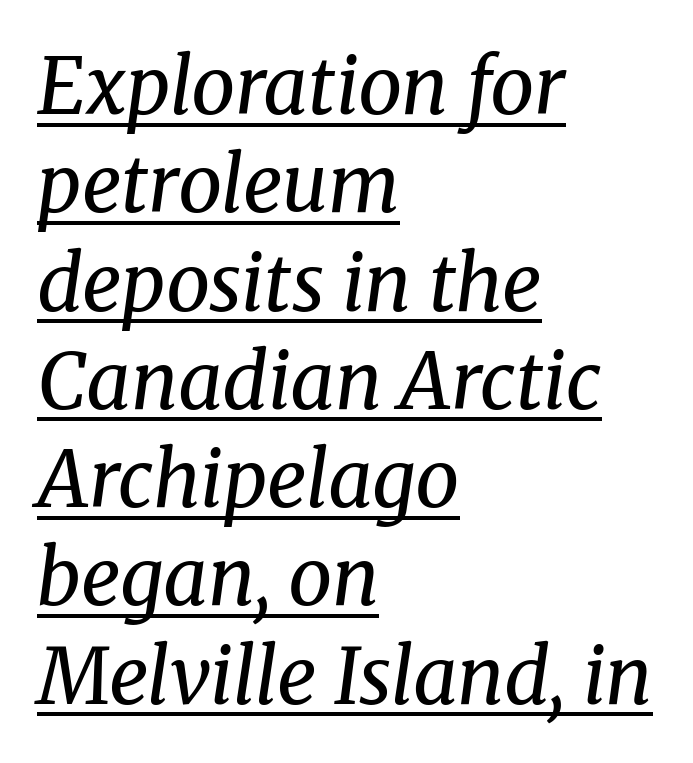
Q: Is the text bold? A: No.
Q: Is the text italic (slanted)? A: Yes, it leans right by about 8 degrees.
Q: Is the typeface a serif or a sans-serif typeface? A: Serif.
Q: Is the text underlined? A: Yes.
Q: How is the paragraph aligned? A: Left-aligned.
Q: Is the spacing between letters normal or unusually wide? A: Normal.
Q: Is the spacing between lines tight, normal or loose? A: Normal.
Q: Width (condensed, normal, or wide)? A: Normal.
Q: Stroke contrast? A: Medium.
Q: x-height? A: Medium.
Q: Monospaced? A: No.
